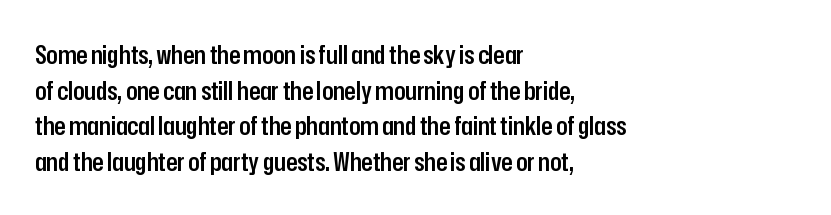
The letters sit at their default tracking, neither squeezed nor spread. Line starts are locked; line ends wander. These words are printed semibold, heavier than regular yet not bold. Does the lettering tilt? It doesn't — this is upright. Students, observe: this is what conventionally led text looks like. Type without underlining.
